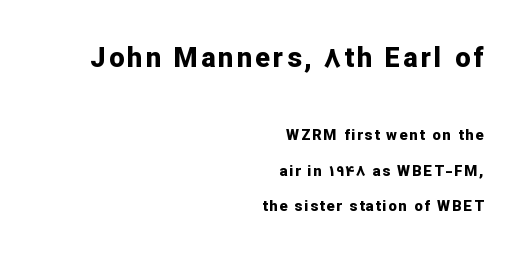
Only glyphs here, with clear space below each row. Airy leading. The letters are bold, with thick, heavy strokes. The setting favours the right margin, as signatures and pull-quotes sometimes do. Character size in the leading block exceeds that of the trailing block. Posture: straight, roman, zero tilt.
